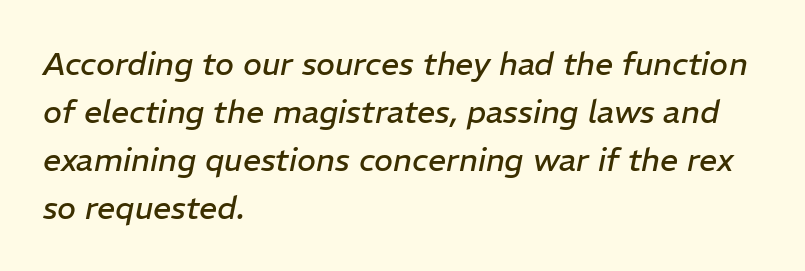
Looks like regular typesetting: each glyph gets only the width it needs. There's an unmistakable incline to the writing here. Horizontal bands of white between lines are of average thickness. Spacing between characters is what you'd get straight out of the box.
